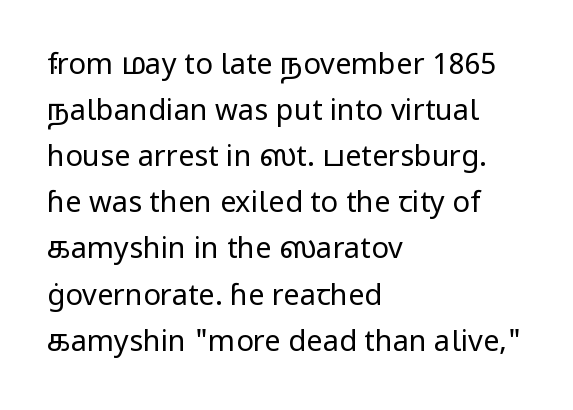
{"serif": "no", "italic": "no", "bold": "no", "weight": "regular", "width": "normal", "stroke_contrast": "low", "x_height": "medium", "monospaced": "no", "underline": "no", "align": "left", "line_spacing": "normal", "line_spacing_ratio": 1.59, "letter_spacing": "normal", "letter_spacing_em": 0.0, "glyph_px": 29}
